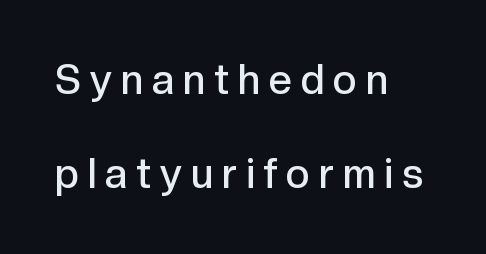
On the weight axis this lands at semibold, roughly 600. Teacher's note: observe the even left margin — that is flush-left alignment. The face used here is proportionally spaced, like ordinary book or web type. The letters stand straight up with perfectly vertical stems.
